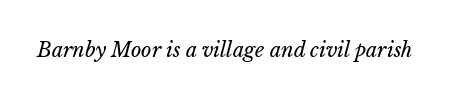
Q: Is the text bold? A: No.
Q: Is the text underlined? A: No.
Q: Is the spacing between letters normal or unusually wide? A: Normal.
